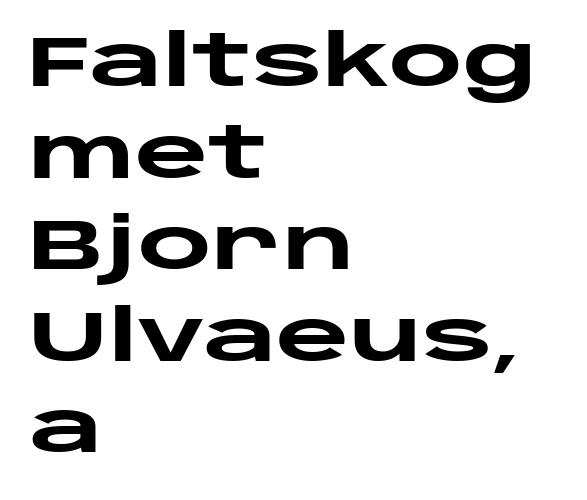
{"serif": "no", "italic": "no", "bold": "yes", "weight": "heavy", "width": "wide", "stroke_contrast": "low", "x_height": "large", "monospaced": "no", "underline": "no", "align": "left", "line_spacing": "normal", "line_spacing_ratio": 1.29, "letter_spacing": "normal", "letter_spacing_em": 0.0, "glyph_px": 71}
